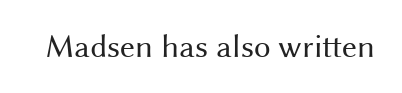
{"serif": "no", "italic": "no", "bold": "no", "weight": "regular", "width": "normal", "stroke_contrast": "medium", "x_height": "medium", "monospaced": "no", "underline": "no", "letter_spacing": "normal", "letter_spacing_em": 0.0, "glyph_px": 33}
